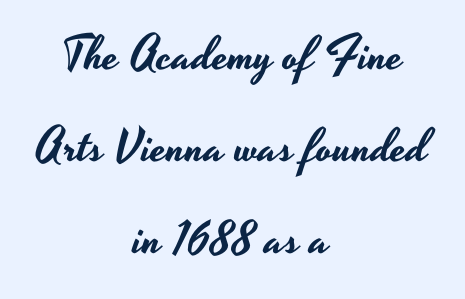
{"serif": "no", "width": "wide", "stroke_contrast": "low", "x_height": "small", "monospaced": "no", "underline": "no", "align": "center", "line_spacing": "loose", "line_spacing_ratio": 1.96, "letter_spacing": "normal", "letter_spacing_em": 0.0, "glyph_px": 47}
